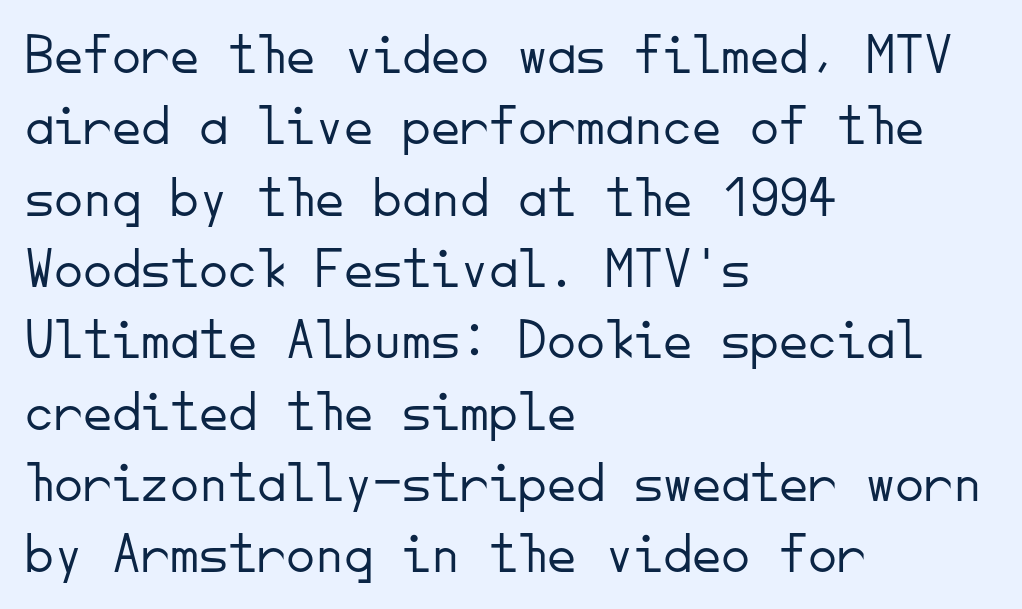
The image shows 58 px light sans-serif type, upright, monospaced; set left-aligned, line spacing 1.23x, normal letter spacing, not underlined; low stroke contrast and a small x-height.
